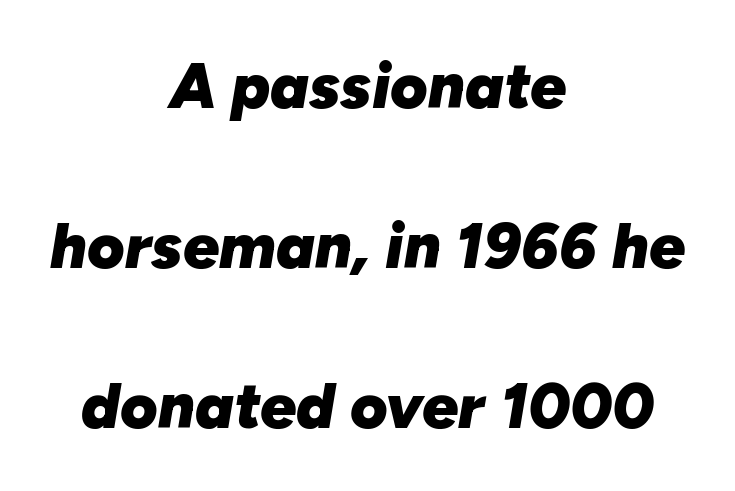
The font's italic variant was chosen for this text. The block of text is sparse from top to bottom, with ample space between rows. Letter spacing: default. Looks like regular typesetting: each glyph gets only the width it needs. The paragraph has two soft edges and a firm central axis.
